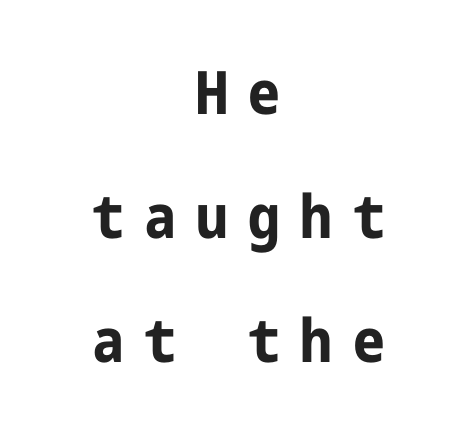
Between one letter and the next there's a generous, obvious gap. This rendering features lettering with no underline. Typesetter's note: full bold, strokes at maximum text heaviness. The axis of the letterforms is exactly vertical. Which margin do the lines hug? Neither — every line sits in the middle.
